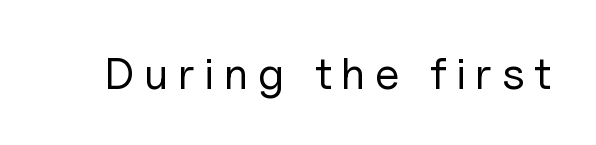
{"serif": "no", "italic": "no", "bold": "no", "weight": "regular", "width": "normal", "stroke_contrast": "low", "x_height": "medium", "monospaced": "no", "underline": "no", "letter_spacing": "wide", "letter_spacing_em": 0.21, "glyph_px": 45}
